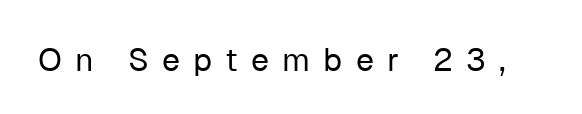
The image shows 32 px regular-weight sans-serif type, upright; set unusually wide letter spacing (+0.41 em), not underlined; low stroke contrast and a medium x-height.
